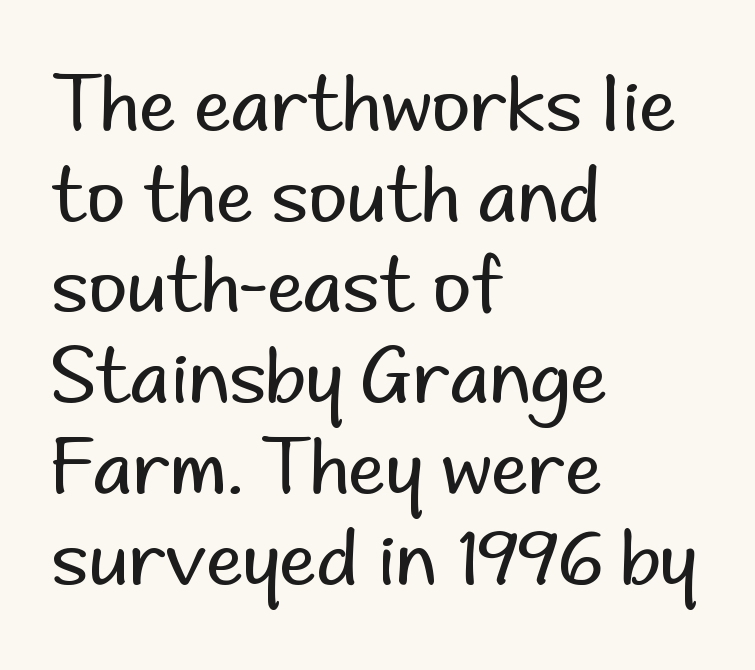
{"serif": "no", "italic": "no", "bold": "no", "weight": "regular", "width": "normal", "stroke_contrast": "low", "x_height": "small", "monospaced": "no", "underline": "no", "align": "left", "line_spacing_ratio": 1.21, "letter_spacing": "normal", "letter_spacing_em": 0.0, "glyph_px": 75}
